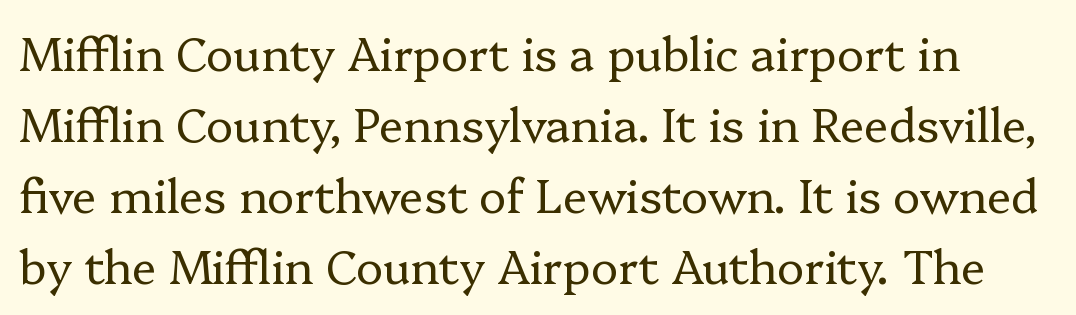
The face looks like a standard text weight, possibly lighter. These lines sit exactly where default settings would place them. Words appear dense and cohesive because spacing is normal. The axis of the letterforms is exactly vertical.
